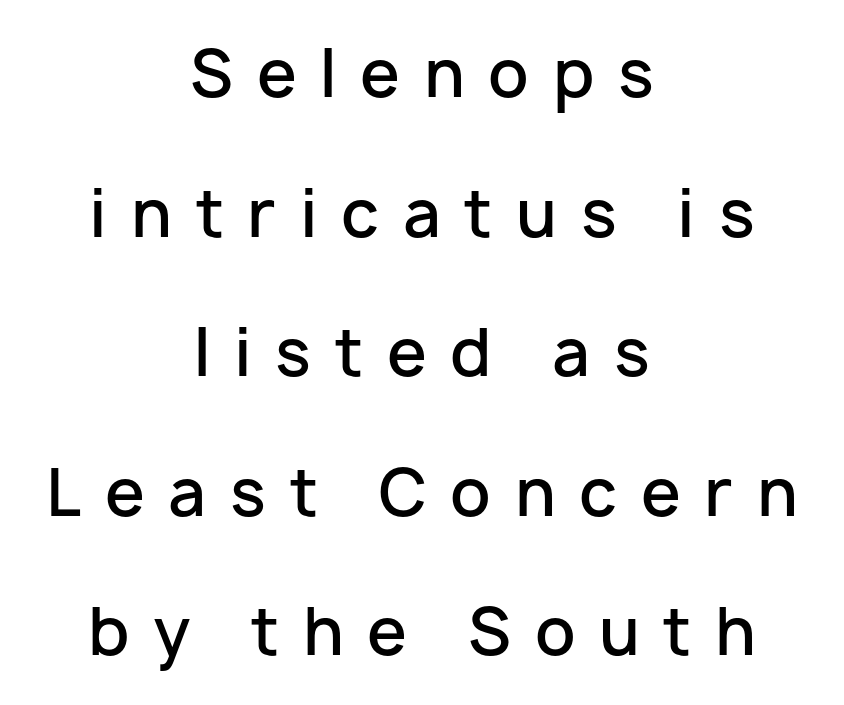
{"serif": "no", "italic": "no", "bold": "semi", "weight": "semibold", "width": "normal", "stroke_contrast": "low", "x_height": "medium", "monospaced": "no", "underline": "no", "align": "center", "line_spacing": "loose", "line_spacing_ratio": 2.18, "letter_spacing": "wide", "letter_spacing_em": 0.37, "glyph_px": 64}
